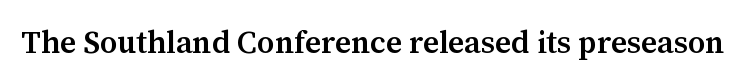
The image shows 31 px semibold serif type, upright; set normal letter spacing, not underlined; medium stroke contrast and a medium x-height.
